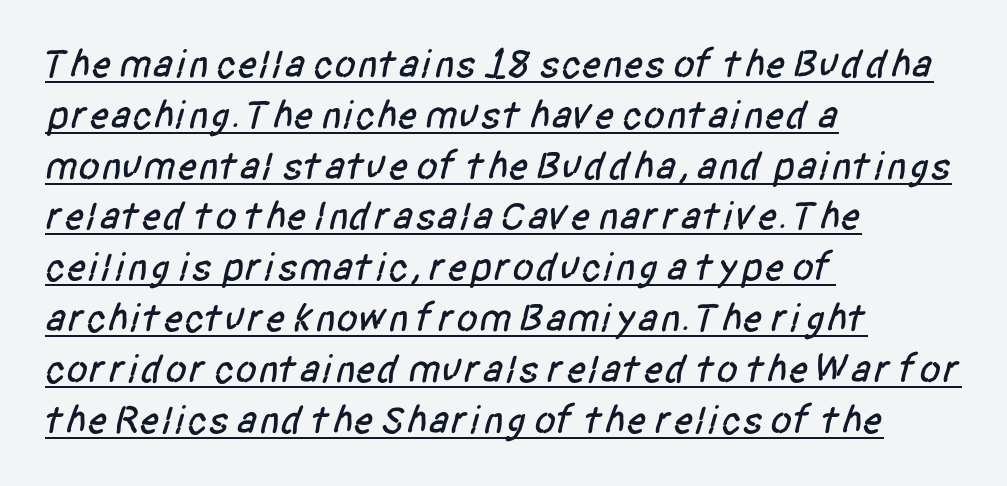
The passage is arranged the way most books set body copy — flush left. Regarding serifs, this sample does without them. Students, observe: this is what conventionally led text looks like. This sample uses plain, unmodified letter spacing. Glance below the letters and you will spot a drawn line.
